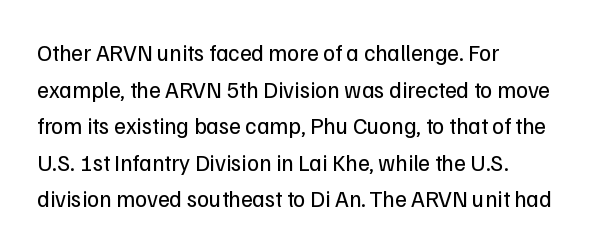
{"italic": "no", "bold": "no", "underline": "no", "align": "left", "line_spacing": "normal", "line_spacing_ratio": 1.59, "letter_spacing": "normal", "letter_spacing_em": 0.0, "glyph_px": 23}
